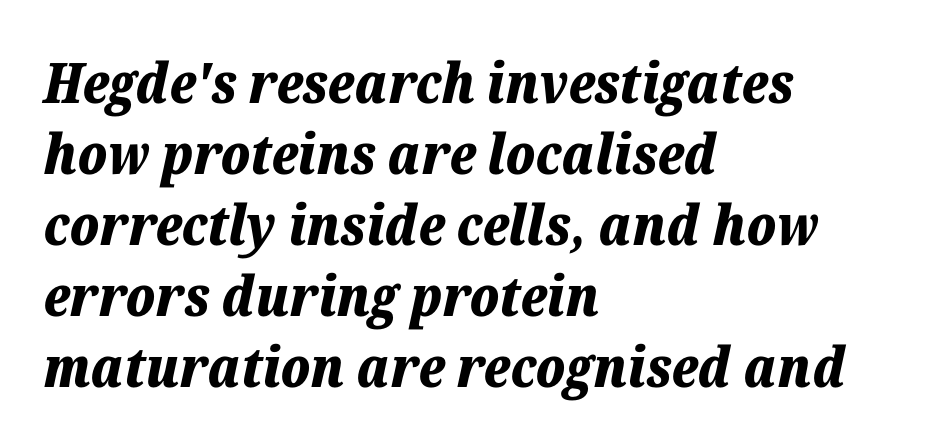
{"italic": "yes", "lean": "right", "slant_degrees": 12, "bold": "yes", "weight": "bold", "width": "normal", "stroke_contrast": "low", "x_height": "medium", "monospaced": "no", "underline": "no", "align": "left", "line_spacing": "normal", "line_spacing_ratio": 1.27, "letter_spacing": "normal", "letter_spacing_em": 0.0, "glyph_px": 56}
